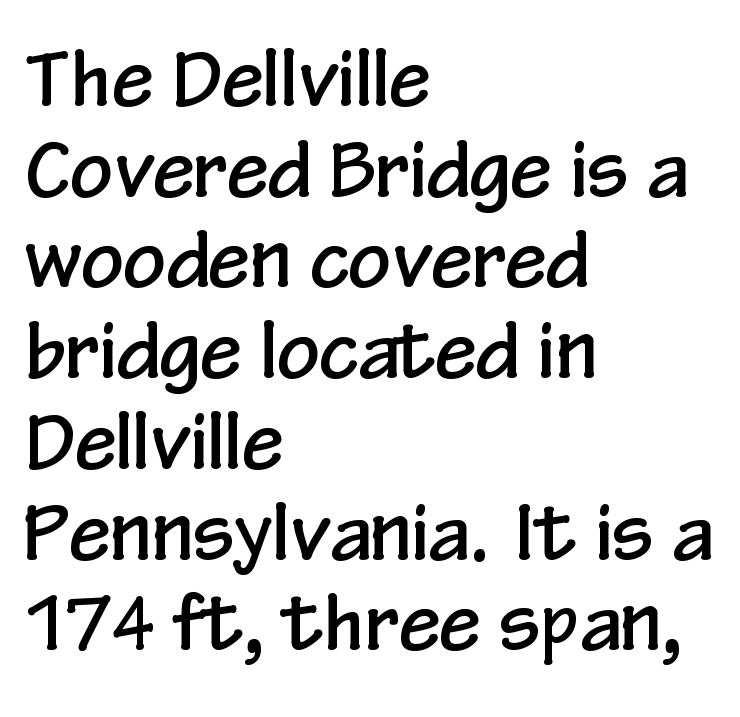
{"serif": "no", "italic": "no", "width": "condensed", "stroke_contrast": "low", "x_height": "medium", "monospaced": "no", "underline": "no", "align": "left", "line_spacing_ratio": 1.21, "letter_spacing": "normal", "letter_spacing_em": 0.0, "glyph_px": 75}
